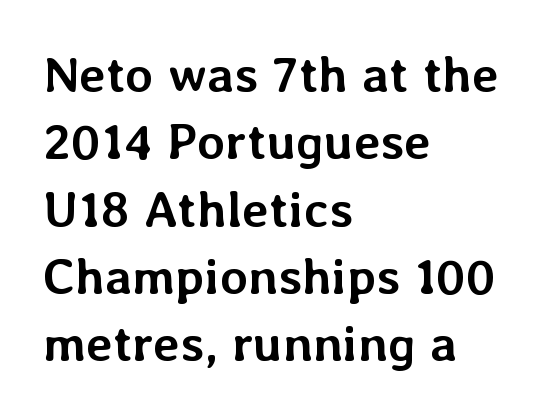
{"italic": "no", "bold": "yes", "weight": "semibold", "width": "normal", "stroke_contrast": "low", "x_height": "medium", "monospaced": "no", "underline": "no", "align": "left", "line_spacing": "normal", "line_spacing_ratio": 1.32, "letter_spacing": "normal", "letter_spacing_em": 0.0, "glyph_px": 51}
